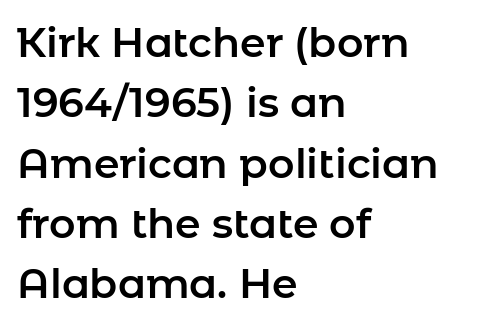
{"serif": "no", "italic": "no", "width": "normal", "stroke_contrast": "low", "x_height": "medium", "monospaced": "no", "underline": "no", "align": "left", "line_spacing": "normal", "line_spacing_ratio": 1.47, "letter_spacing": "normal", "letter_spacing_em": 0.0, "glyph_px": 41}
